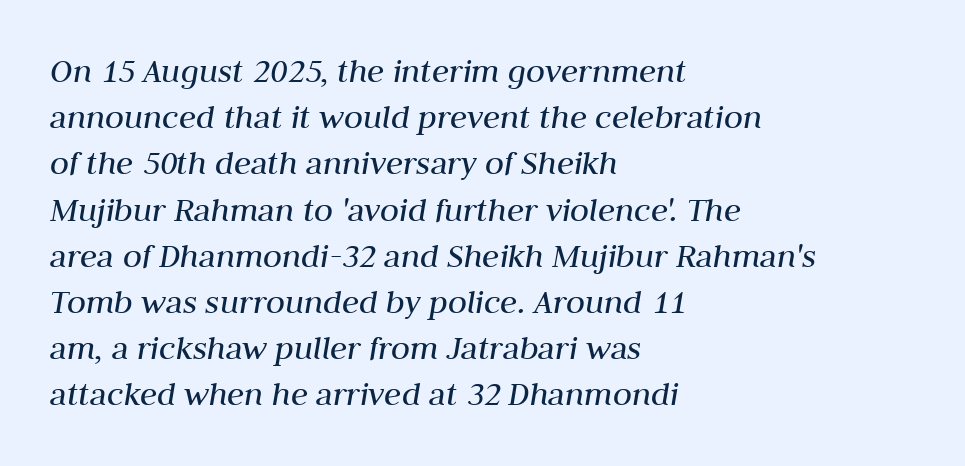
{"italic": "yes", "lean": "right", "slant_degrees": 10, "bold": "no", "weight": "regular", "width": "normal", "stroke_contrast": "medium", "x_height": "medium", "monospaced": "no", "underline": "no", "align": "left", "line_spacing": "normal", "line_spacing_ratio": 1.32, "letter_spacing": "normal", "letter_spacing_em": 0.0, "glyph_px": 35}
